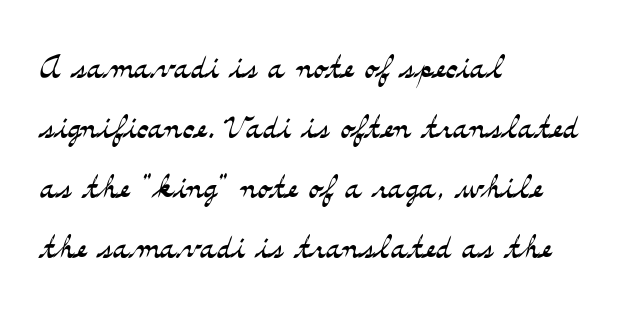
The image shows 44 px light, wide serif type; set left-aligned, normal line spacing (1.36x), normal letter spacing, not underlined; medium stroke contrast and a small x-height.
